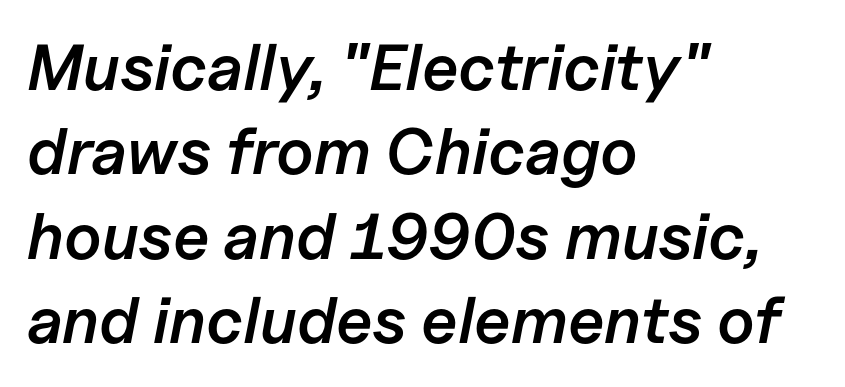
The image shows 65 px semibold type, italic (leaning right); set left-aligned, normal line spacing (1.3x), normal letter spacing, not underlined; low stroke contrast and a medium x-height.
